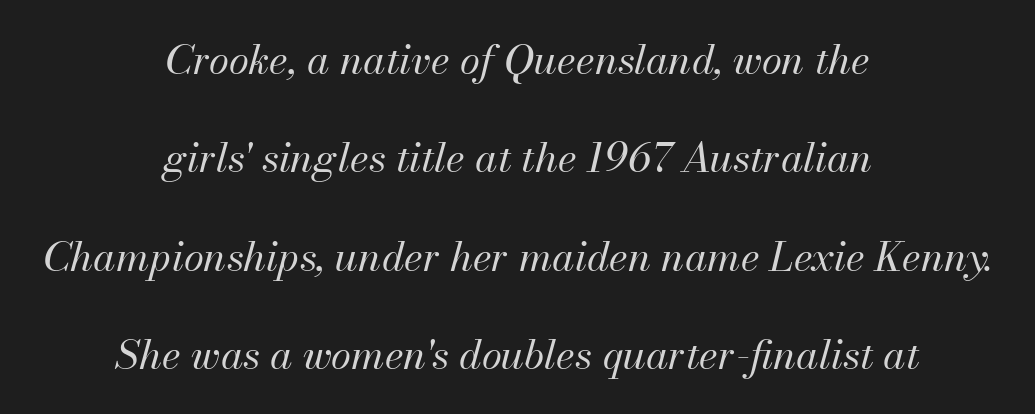
Q: Is the text bold? A: No.
Q: Is the text italic (slanted)? A: Yes, it leans right by about 13 degrees.
Q: Is the text underlined? A: No.
Q: How is the paragraph aligned? A: Centered.
Q: Is the spacing between letters normal or unusually wide? A: Normal.
Q: Is the spacing between lines tight, normal or loose? A: Loose.
Q: Width (condensed, normal, or wide)? A: Normal.
Q: Stroke contrast? A: Medium.
Q: x-height? A: Small.
Q: Monospaced? A: No.
